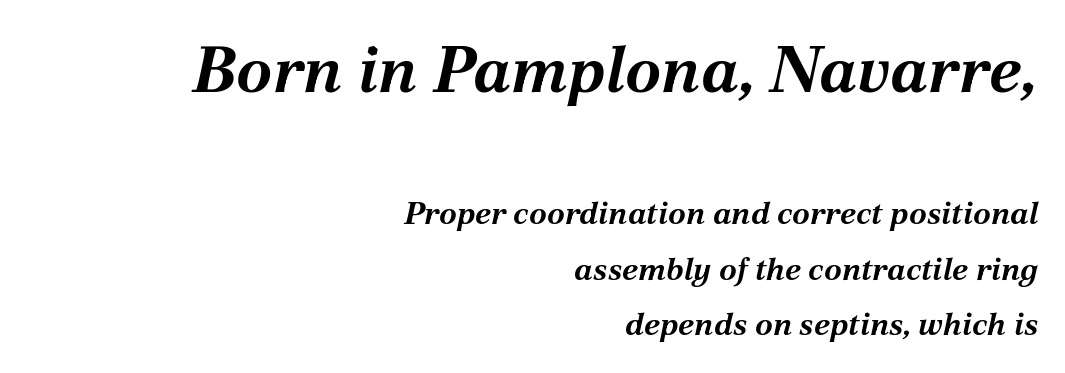
{"italic": "yes", "lean": "right", "slant_degrees": 12, "bold": "yes", "weight": "bold", "width": "normal", "stroke_contrast": "medium", "x_height": "medium", "monospaced": "no", "underline": "no", "align": "right", "line_spacing_ratio": 1.74, "letter_spacing": "normal", "letter_spacing_em": 0.0, "larger_block": "first", "size_ratio": 2.03, "glyph_px": 65}
